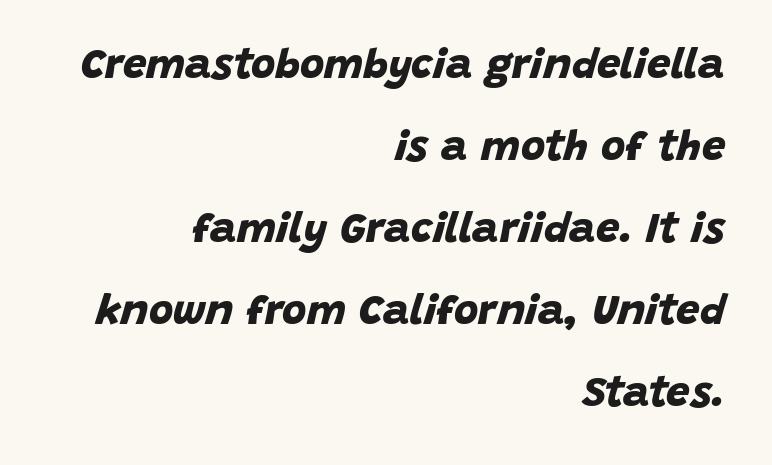
This block would shrink considerably if given ordinary leading; it's expanded now. Quick note: underline off. Default kerning and tracking; the words read as compact shapes. Observe the absence of serifs on each vertical stroke in this sample.
